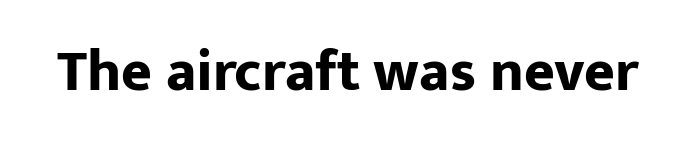
{"serif": "no", "italic": "no", "bold": "yes", "weight": "bold", "width": "normal", "stroke_contrast": "low", "x_height": "medium", "monospaced": "no", "underline": "no", "letter_spacing": "normal", "letter_spacing_em": 0.0, "glyph_px": 59}
